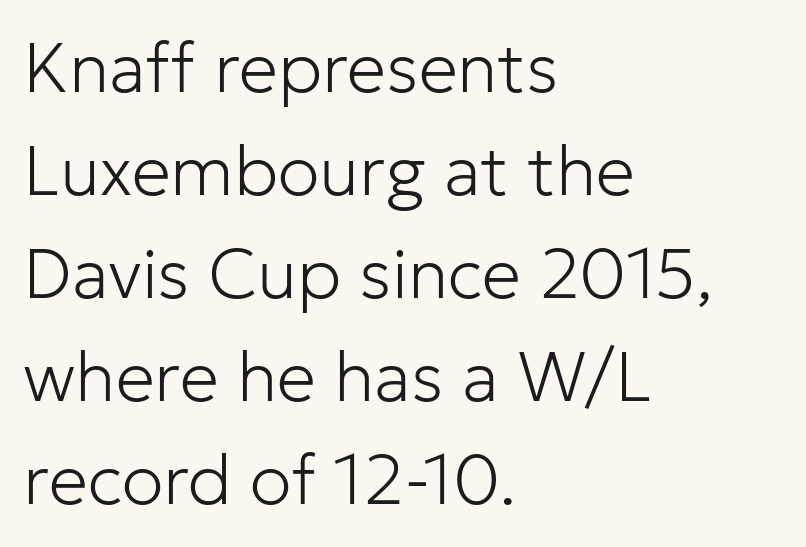
The passage shown is typeset with a sans-serif family. Caption: multi-line text, flush left, ragged right. Spacing verdict: proportional, widths tailored to each character. Stroke thickness stays within the range of a standard reading face or lighter.
